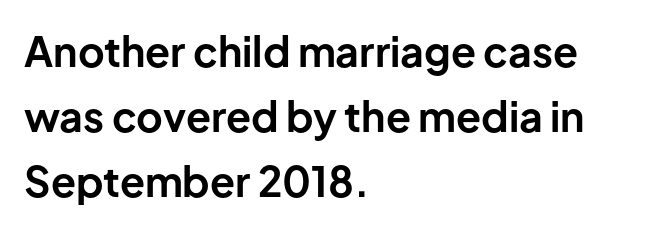
Q: Is the text bold? A: Yes.
Q: Is the text italic (slanted)? A: No, it is upright.
Q: Is the typeface a serif or a sans-serif typeface? A: Sans-serif.
Q: Is the text underlined? A: No.
Q: How is the paragraph aligned? A: Left-aligned.
Q: Is the spacing between letters normal or unusually wide? A: Normal.
Q: Is the spacing between lines tight, normal or loose? A: Normal.
Q: Width (condensed, normal, or wide)? A: Normal.
Q: Stroke contrast? A: Low.
Q: x-height? A: Medium.
Q: Monospaced? A: No.
